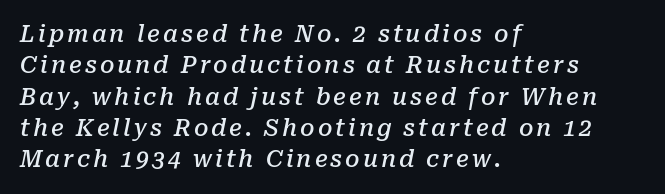
{"italic": "yes", "lean": "right", "slant_degrees": 10, "bold": "semi", "underline": "no", "align": "left", "line_spacing": "normal", "line_spacing_ratio": 1.36, "glyph_px": 23}
